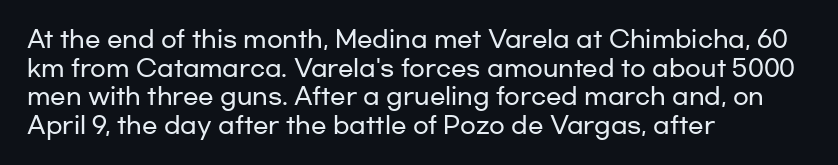
Q: Is the text italic (slanted)? A: No, it is upright.
Q: Is the text underlined? A: No.
Q: How is the paragraph aligned? A: Left-aligned.
Q: Is the spacing between letters normal or unusually wide? A: Normal.
Q: Is the spacing between lines tight, normal or loose? A: Normal.
